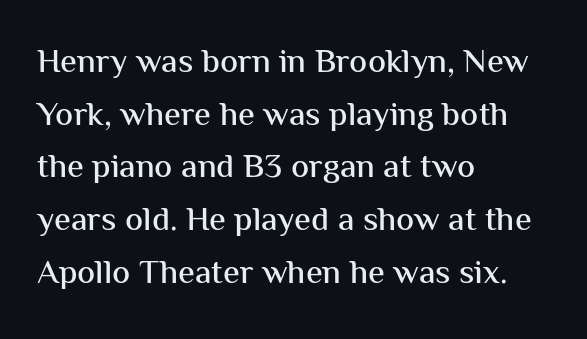
Summary of vertical rhythm: regular, with standard interline spacing. Does extra space separate the letters? No, they use regular spacing. If you drew a ruler down the left edge, every line would touch it. The designer went with a sans here, leaving each stem footless. Vertical strokes here are truly vertical.
